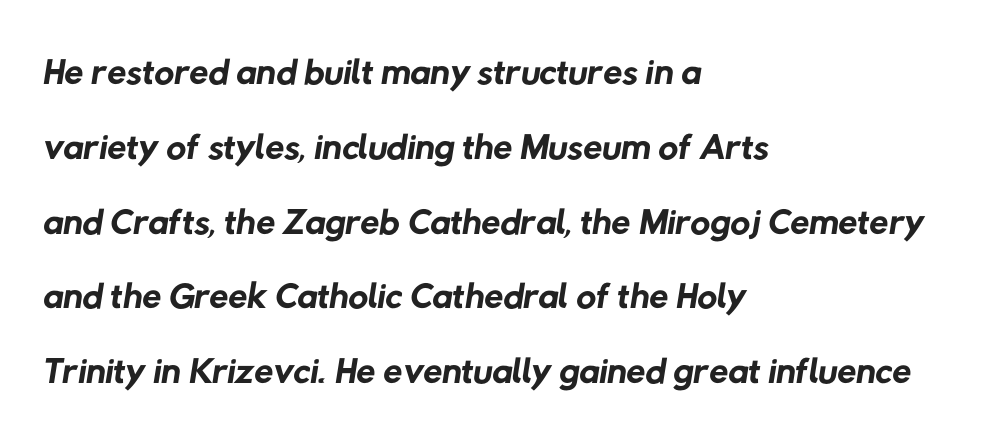
The image shows 55 px regular-weight sans-serif type; set left-aligned, normal line spacing (1.36x), normal letter spacing, not underlined; low stroke contrast and a medium x-height.
